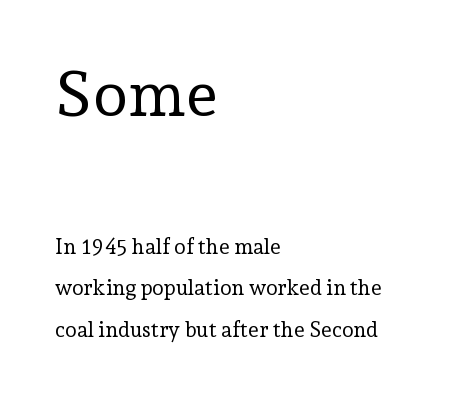
Q: Is the text bold? A: No.
Q: Is the text italic (slanted)? A: No, it is upright.
Q: Is the typeface a serif or a sans-serif typeface? A: Serif.
Q: Is the text underlined? A: No.
Q: How is the paragraph aligned? A: Left-aligned.
Q: Is the spacing between letters normal or unusually wide? A: Normal.
Q: Is the spacing between lines tight, normal or loose? A: Loose.
Q: Which block of text is set in a larger size, the first (top) or the second (bottom)? A: The first (top) one.
Q: Width (condensed, normal, or wide)? A: Normal.
Q: Stroke contrast? A: Low.
Q: x-height? A: Medium.
Q: Monospaced? A: No.
